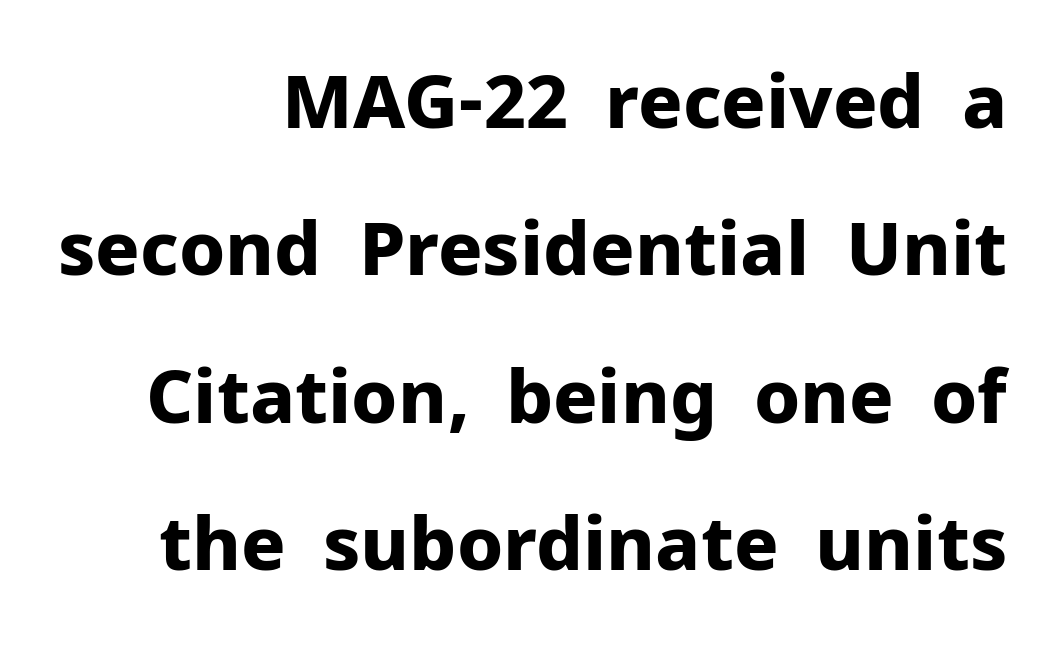
Q: Is the text bold? A: Yes.
Q: Is the text italic (slanted)? A: No, it is upright.
Q: Is the typeface a serif or a sans-serif typeface? A: Sans-serif.
Q: Is the text underlined? A: No.
Q: How is the paragraph aligned? A: Right-aligned.
Q: Is the spacing between letters normal or unusually wide? A: Normal.
Q: Is the spacing between lines tight, normal or loose? A: Loose.
Q: Width (condensed, normal, or wide)? A: Normal.
Q: Stroke contrast? A: Low.
Q: x-height? A: Medium.
Q: Monospaced? A: No.
